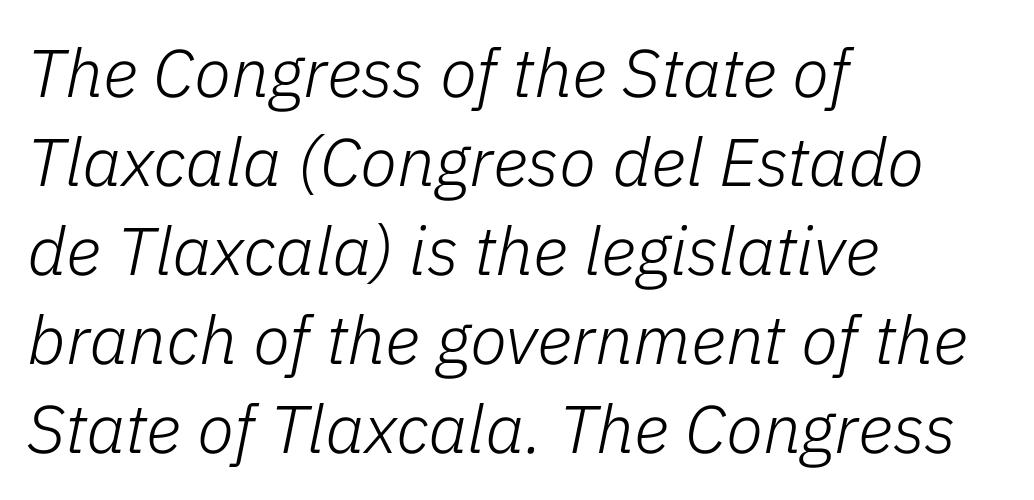
The foot of each line stays bare and open. Is this a fixed-width face? No — the glyphs have proportional, varying widths. The text block is weighted toward the left margin, trailing off unevenly rightward. The glyphs look as if they've been sheared to an angle. No extra tracking has been applied to these lines.
